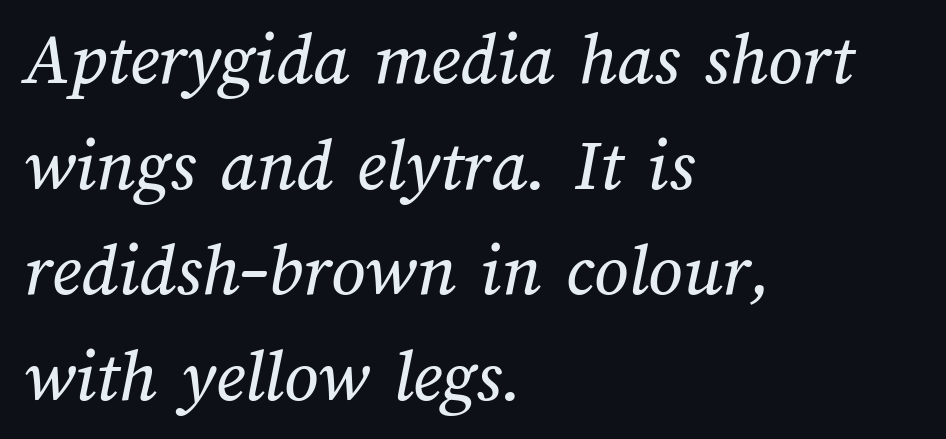
Q: Is the text underlined? A: No.
Q: How is the paragraph aligned? A: Left-aligned.
Q: Is the spacing between letters normal or unusually wide? A: Normal.
Q: Is the spacing between lines tight, normal or loose? A: Normal.
Q: Width (condensed, normal, or wide)? A: Normal.
Q: Stroke contrast? A: Medium.
Q: x-height? A: Medium.
Q: Monospaced? A: No.
